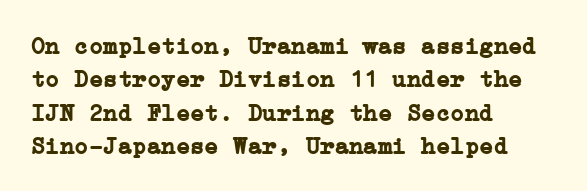
The image shows 24 px bold type, upright; set left-aligned, normal line spacing (1.39x), normal letter spacing, not underlined.
